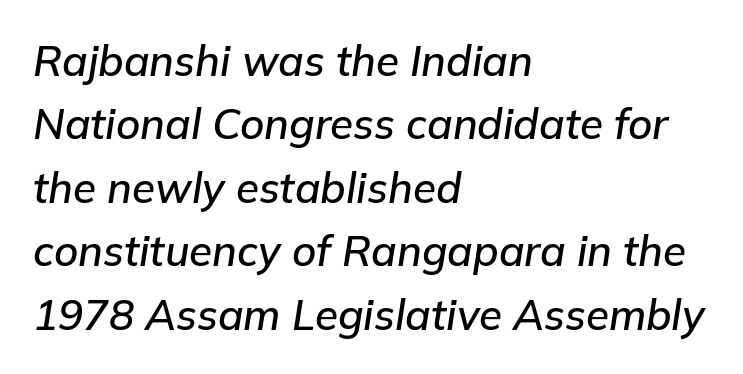
Slant detected: the letters are inclined. Glance below the letters and you will spot only blank space. Notice how the passage keeps a crisp vertical edge on the left only. The passage shown is typed in a proportional face where columns would drift.
